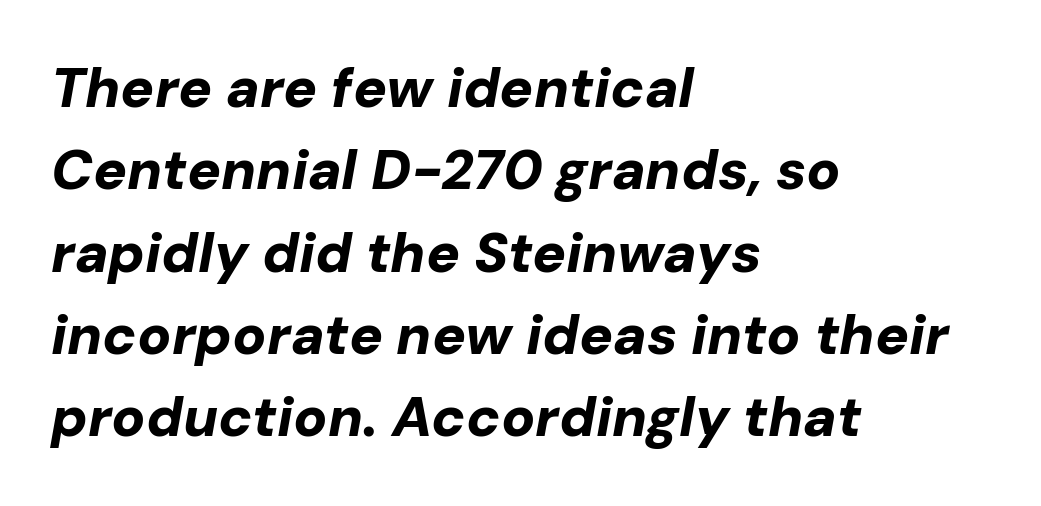
The image shows 56 px bold type, italic (leaning right); set left-aligned, normal line spacing (1.47x), normal letter spacing, not underlined; low stroke contrast and a medium x-height.
